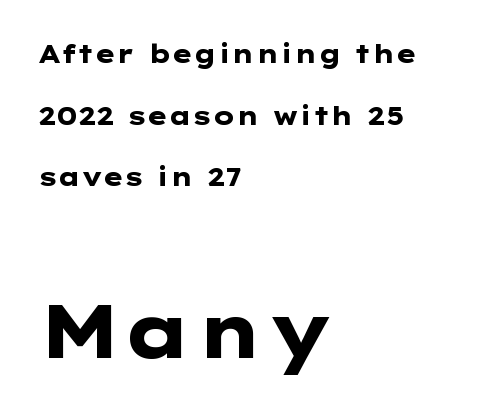
Q: Is the text bold? A: Yes.
Q: Is the text italic (slanted)? A: No, it is upright.
Q: Is the typeface a serif or a sans-serif typeface? A: Sans-serif.
Q: Is the text underlined? A: No.
Q: How is the paragraph aligned? A: Left-aligned.
Q: Is the spacing between letters normal or unusually wide? A: Normal.
Q: Is the spacing between lines tight, normal or loose? A: Loose.
Q: Which block of text is set in a larger size, the first (top) or the second (bottom)? A: The second (bottom) one.
Q: Width (condensed, normal, or wide)? A: Wide.
Q: Stroke contrast? A: Low.
Q: x-height? A: Medium.
